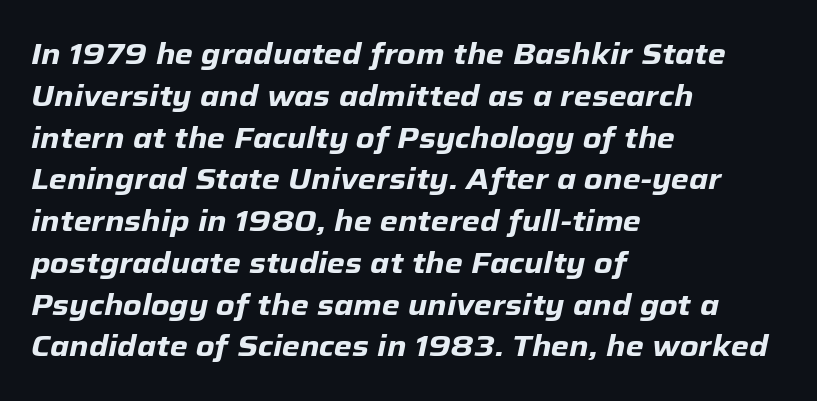
Style check: oblique. Which margin do the lines hug? The left one — the right edge is uneven. Quick note: interline space is typical. The typesetting leans heavy: a genuine bold. The gaps between neighbouring characters are ordinary and unremarkable.
